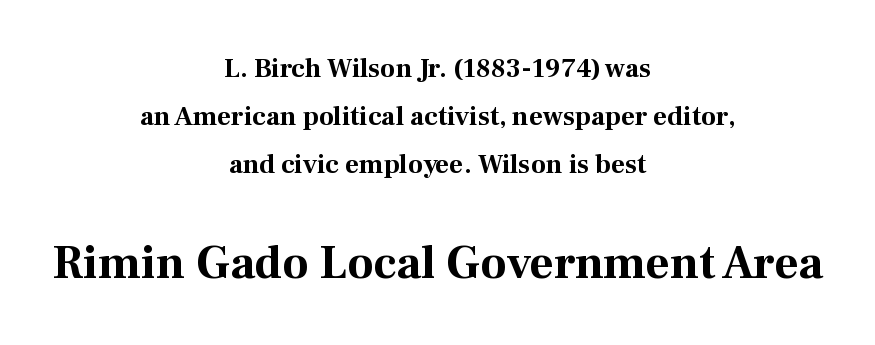
The face used here appears at its bigger size in the lower chunk. Vertical strokes here are truly vertical. Tracking here is standard; glyphs follow each other at the usual distance. These words are printed bold, with thick strokes throughout.
